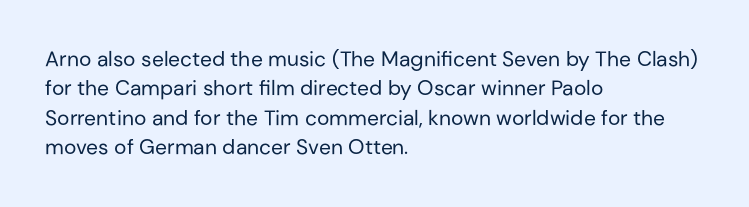
Q: Is the text bold? A: No.
Q: Is the text italic (slanted)? A: No, it is upright.
Q: Is the text underlined? A: No.
Q: How is the paragraph aligned? A: Left-aligned.
Q: Is the spacing between letters normal or unusually wide? A: Normal.
Q: Is the spacing between lines tight, normal or loose? A: Normal.
